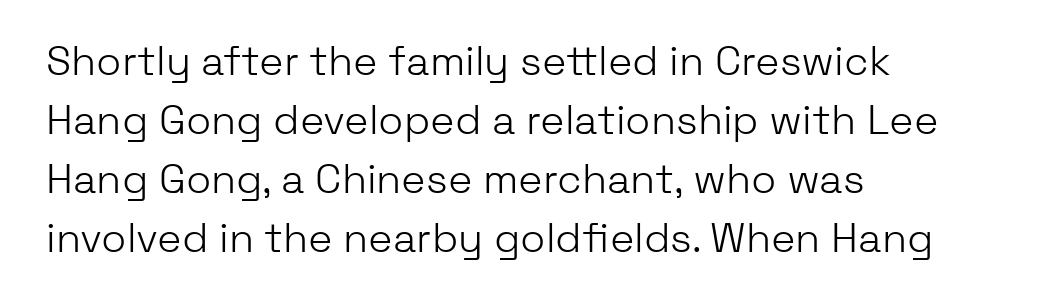
Q: Is the text bold? A: No.
Q: Is the text italic (slanted)? A: No, it is upright.
Q: Is the typeface a serif or a sans-serif typeface? A: Sans-serif.
Q: Is the text underlined? A: No.
Q: How is the paragraph aligned? A: Left-aligned.
Q: Is the spacing between letters normal or unusually wide? A: Normal.
Q: Is the spacing between lines tight, normal or loose? A: Normal.
Q: Width (condensed, normal, or wide)? A: Normal.
Q: Stroke contrast? A: Low.
Q: x-height? A: Medium.
Q: Monospaced? A: No.
